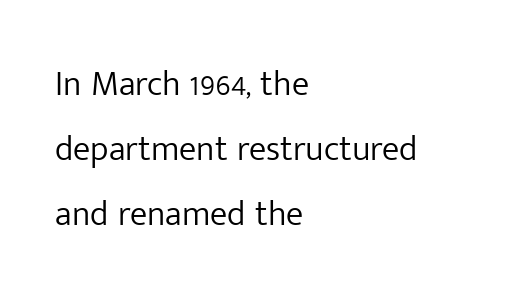
The passage shown is not underscored anywhere. In terms of letterform style, serifs are entirely absent. The passage shown is typed in a proportional face where columns would drift. Is this a heavy cut? Hardly; it is regular or lighter. Does extra space separate the letters? No, they use regular spacing.
